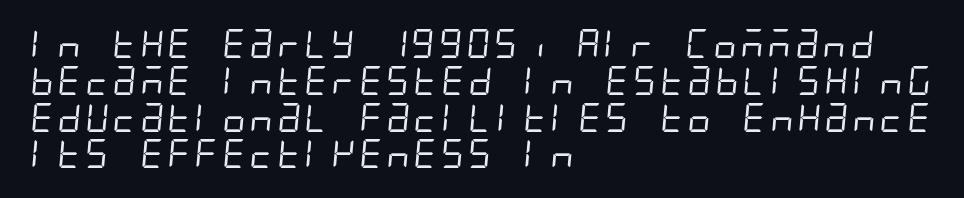
The tracking reads as untouched default to a designer's eye. The setting favours the left margin, as ordinary paragraphs usually do. Is there much room between lines? A standard amount, neither cramped nor airy. Classification — sans serif. The space beneath each line is pristine and unruled. Each stroke keeps to a modest, everyday thickness or less.
